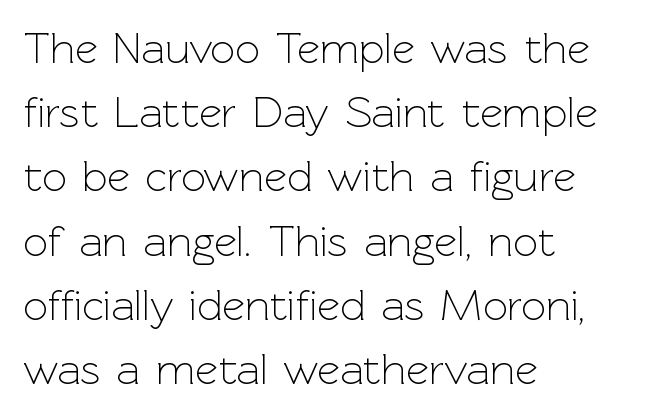
Q: Is the text bold? A: No.
Q: Is the text italic (slanted)? A: No, it is upright.
Q: Is the typeface a serif or a sans-serif typeface? A: Sans-serif.
Q: Is the text underlined? A: No.
Q: How is the paragraph aligned? A: Left-aligned.
Q: Is the spacing between letters normal or unusually wide? A: Normal.
Q: Is the spacing between lines tight, normal or loose? A: Normal.
Q: Width (condensed, normal, or wide)? A: Normal.
Q: x-height? A: Medium.
Q: Monospaced? A: No.
